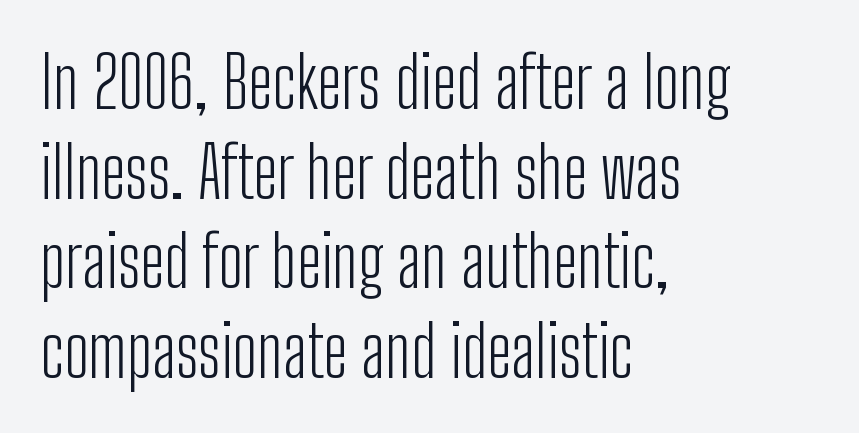
Q: Is the text bold? A: No.
Q: Is the text italic (slanted)? A: No, it is upright.
Q: Is the typeface a serif or a sans-serif typeface? A: Sans-serif.
Q: Is the text underlined? A: No.
Q: How is the paragraph aligned? A: Left-aligned.
Q: Is the spacing between letters normal or unusually wide? A: Normal.
Q: Is the spacing between lines tight, normal or loose? A: Normal.
Q: Width (condensed, normal, or wide)? A: Condensed.
Q: Stroke contrast? A: Low.
Q: x-height? A: Medium.
Q: Monospaced? A: No.
